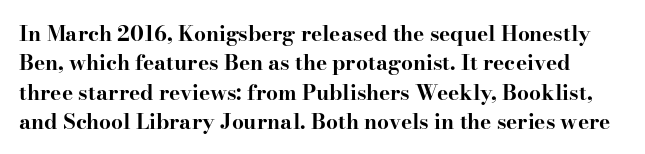
{"italic": "no", "bold": "yes", "underline": "no", "line_spacing": "normal", "line_spacing_ratio": 1.4, "letter_spacing": "normal", "letter_spacing_em": 0.0, "glyph_px": 21}
